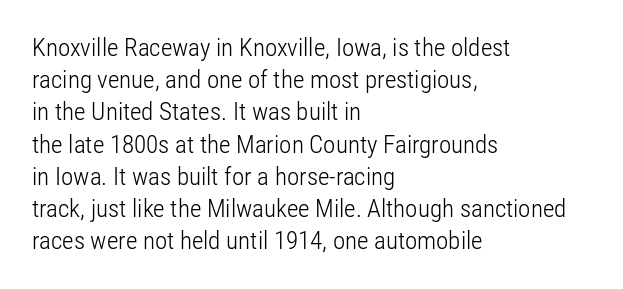
{"italic": "no", "bold": "no", "underline": "no", "align": "left", "line_spacing": "normal", "line_spacing_ratio": 1.29, "letter_spacing": "normal", "letter_spacing_em": 0.0, "glyph_px": 25}
